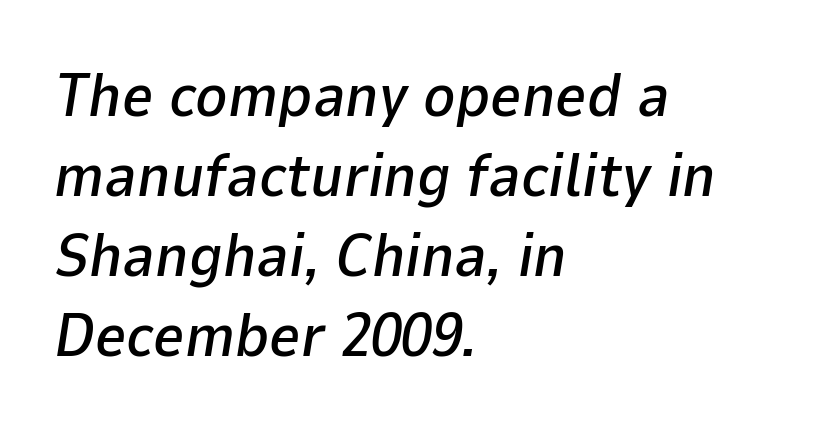
The image shows 61 px text type, italic (leaning right); set left-aligned, normal line spacing (1.31x), normal letter spacing, not underlined; low stroke contrast and a medium x-height.
